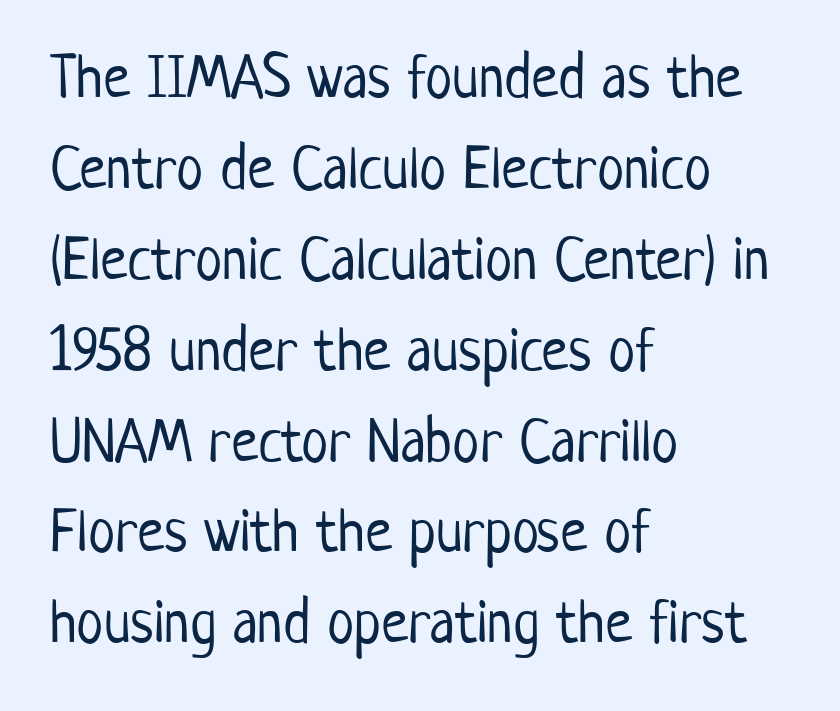
Q: Is the text bold? A: No.
Q: Is the text italic (slanted)? A: No, it is upright.
Q: Is the typeface a serif or a sans-serif typeface? A: Sans-serif.
Q: Is the text underlined? A: No.
Q: How is the paragraph aligned? A: Left-aligned.
Q: Is the spacing between letters normal or unusually wide? A: Normal.
Q: Is the spacing between lines tight, normal or loose? A: Normal.
Q: Width (condensed, normal, or wide)? A: Condensed.
Q: Stroke contrast? A: Low.
Q: x-height? A: Medium.
Q: Monospaced? A: No.
